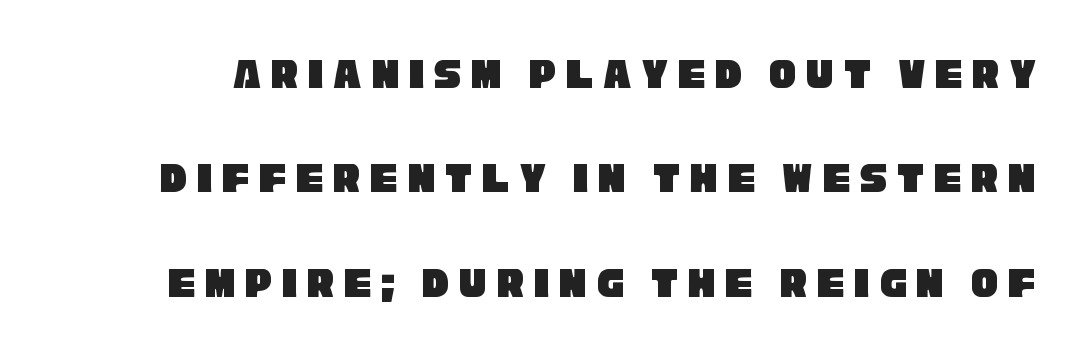
{"serif": "no", "width": "condensed", "stroke_contrast": "low", "x_height": "large", "monospaced": "no", "underline": "no", "line_spacing": "loose", "line_spacing_ratio": 2.32, "letter_spacing": "wide", "letter_spacing_em": 0.21, "glyph_px": 45}
